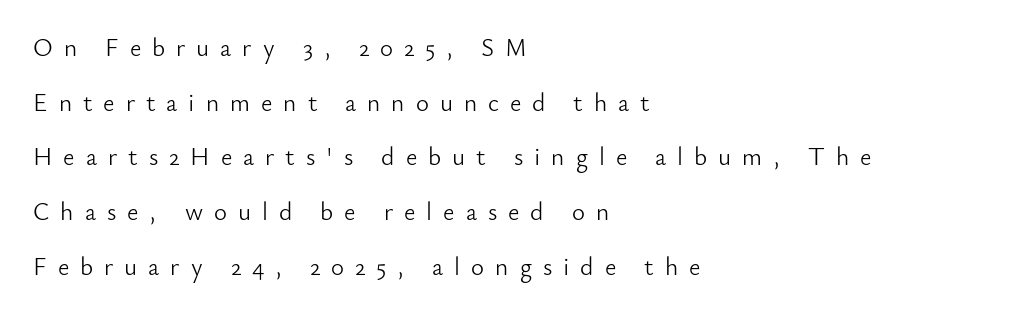
The image shows 25 px text type, upright; set left-aligned, loose line spacing (2.19x), unusually wide letter spacing (+0.44 em), not underlined.
